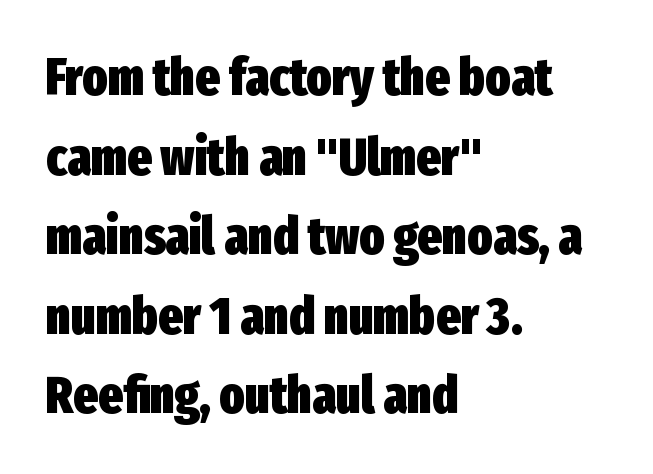
The image shows 52 px heavy, condensed sans-serif type, upright; set left-aligned, normal line spacing (1.53x), normal letter spacing, not underlined; low stroke contrast and a medium x-height.
